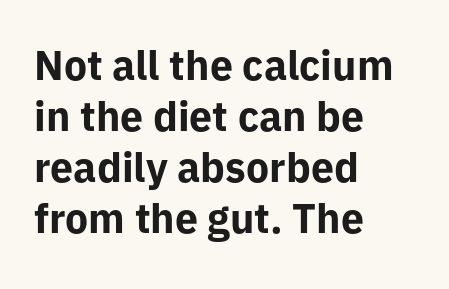
Q: Is the text bold? A: Yes.
Q: Is the text italic (slanted)? A: No, it is upright.
Q: Is the typeface a serif or a sans-serif typeface? A: Sans-serif.
Q: Is the text underlined? A: No.
Q: How is the paragraph aligned? A: Left-aligned.
Q: Is the spacing between letters normal or unusually wide? A: Normal.
Q: Width (condensed, normal, or wide)? A: Normal.
Q: Stroke contrast? A: Low.
Q: x-height? A: Medium.
Q: Monospaced? A: No.
